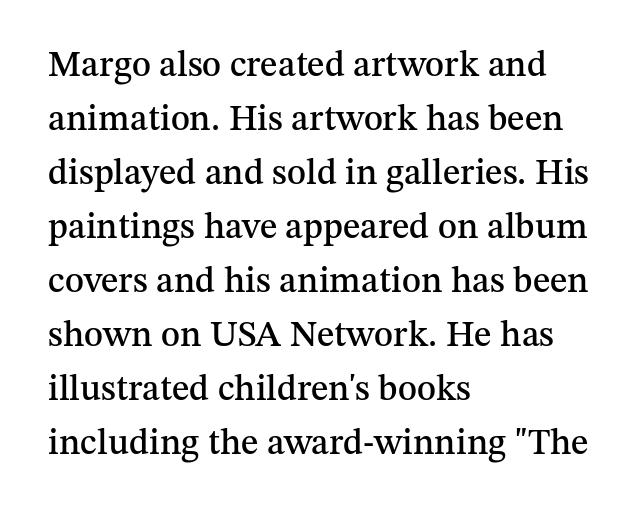
The image shows 36 px serif type, upright; set left-aligned, normal line spacing (1.5x), normal letter spacing, not underlined; medium stroke contrast and a medium x-height.
